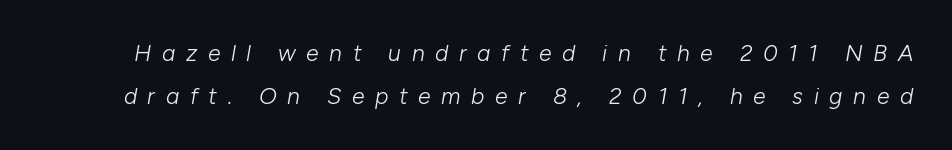
There is plenty of visible air inserted between adjacent glyphs. The gap between lines stays unmarked. Rendered with sloped, italic letterforms. On a weight scale, this lands at 450 or below.
